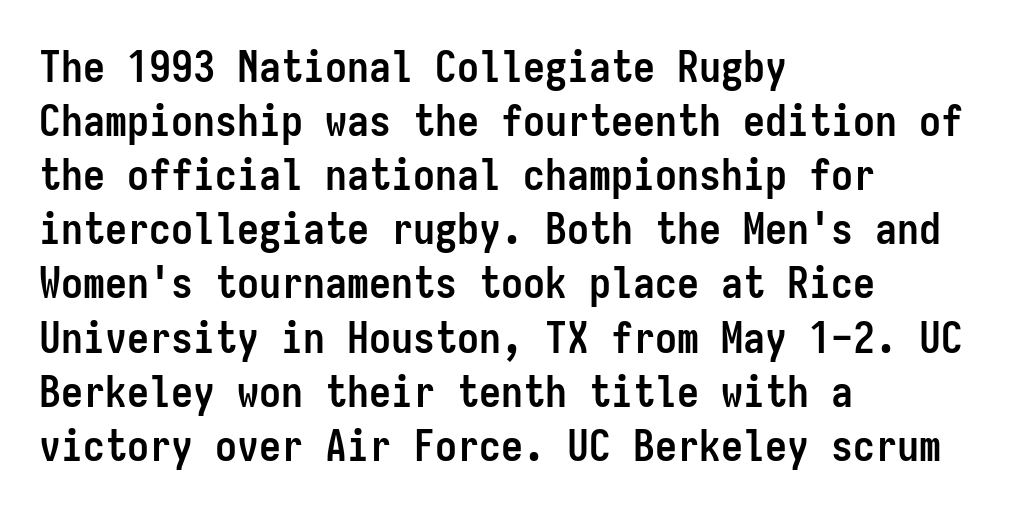
Q: Is the text bold? A: Yes.
Q: Is the text italic (slanted)? A: No, it is upright.
Q: Is the typeface a serif or a sans-serif typeface? A: Sans-serif.
Q: Is the text underlined? A: No.
Q: How is the paragraph aligned? A: Left-aligned.
Q: Is the spacing between letters normal or unusually wide? A: Normal.
Q: Width (condensed, normal, or wide)? A: Condensed.
Q: Stroke contrast? A: Low.
Q: x-height? A: Medium.
Q: Monospaced? A: Yes.
